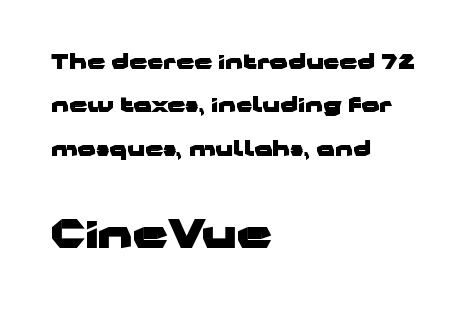
Q: Is the text bold? A: Yes.
Q: Is the text italic (slanted)? A: No, it is upright.
Q: Is the typeface a serif or a sans-serif typeface? A: Sans-serif.
Q: Is the text underlined? A: No.
Q: How is the paragraph aligned? A: Left-aligned.
Q: Is the spacing between letters normal or unusually wide? A: Normal.
Q: Is the spacing between lines tight, normal or loose? A: Loose.
Q: Which block of text is set in a larger size, the first (top) or the second (bottom)? A: The second (bottom) one.
Q: Width (condensed, normal, or wide)? A: Wide.
Q: Stroke contrast? A: Low.
Q: x-height? A: Medium.
Q: Monospaced? A: No.
